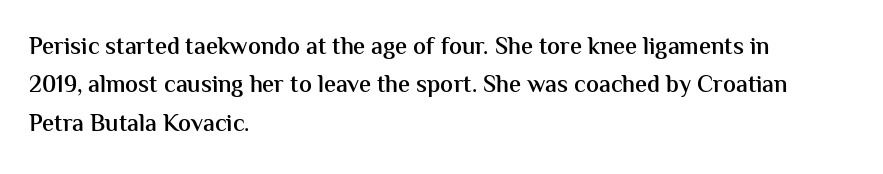
The image shows 24 px text type, upright; set left-aligned, normal line spacing (1.6x), normal letter spacing, not underlined.
